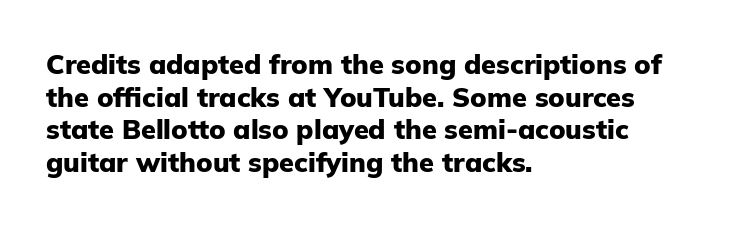
The glyphs are unaccompanied by any horizontal stroke below them. The passage shown is emphatically bold. The lettering holds an erect, upright posture throughout. Here the glyphs are tracked normally, forming tight word shapes.
